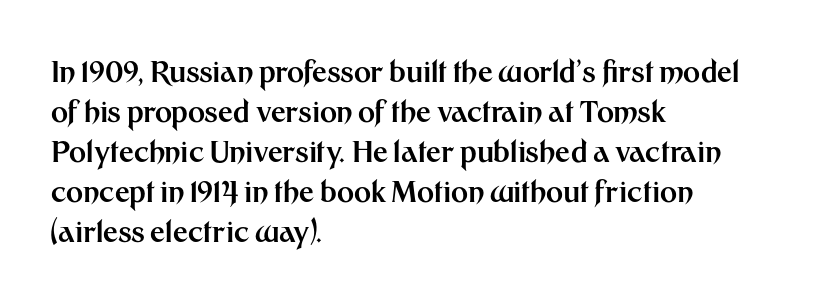
{"serif": "no", "italic": "no", "bold": "yes", "weight": "bold", "width": "normal", "stroke_contrast": "medium", "x_height": "medium", "monospaced": "no", "underline": "no", "align": "left", "line_spacing": "normal", "line_spacing_ratio": 1.38, "letter_spacing": "normal", "letter_spacing_em": 0.0, "glyph_px": 29}
